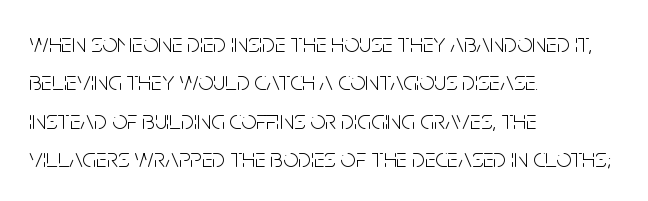
The image shows 27 px text type, upright; set left-aligned, normal line spacing (1.42x), normal letter spacing, not underlined.
